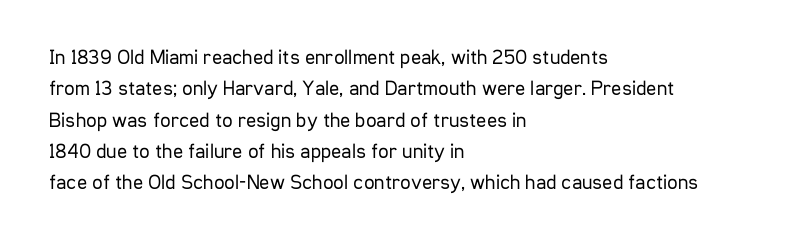
Ordinary non-slanted type is in use. Honestly, the row spacing looks completely unremarkable. These lines keep a tight, regular rhythm from letter to letter. These lines stack with their left ends in a neat column.
